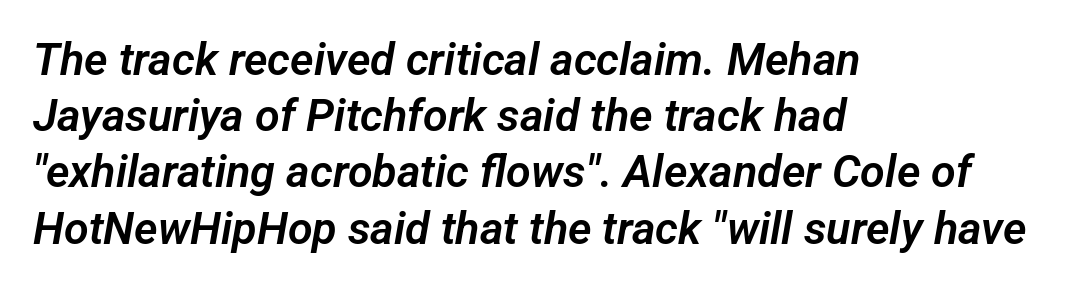
The rendering uses natural spacing where letterforms have individual widths. Regarding serifs, this sample does without them. Just letters on the line, the space beneath them empty. What stands out about the letter spacing? Nothing — it is the standard amount. The lines are quadded left.
